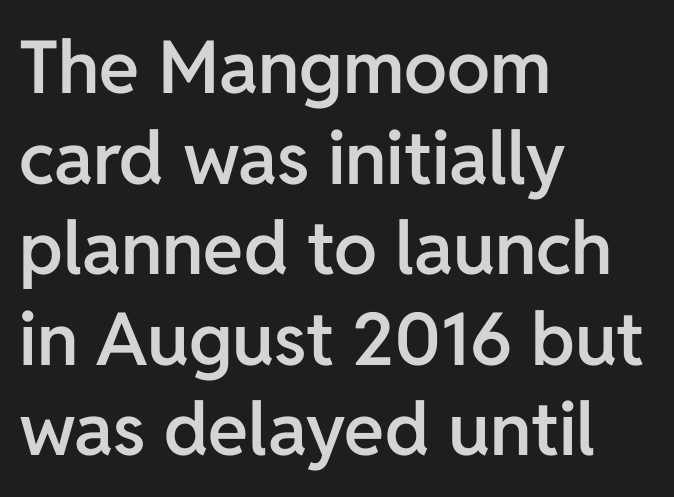
{"serif": "no", "italic": "no", "bold": "semi", "weight": "semibold", "width": "normal", "stroke_contrast": "low", "x_height": "medium", "monospaced": "no", "underline": "no", "align": "left", "line_spacing_ratio": 1.24, "letter_spacing": "normal", "letter_spacing_em": 0.0, "glyph_px": 73}
